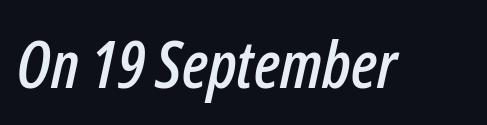
How are the letters spaced? Ordinarily, with no added tracking. The whole block is typeset with a tilt. Looks like regular typesetting: each glyph gets only the width it needs. Decoration check: the copy has no underline.
